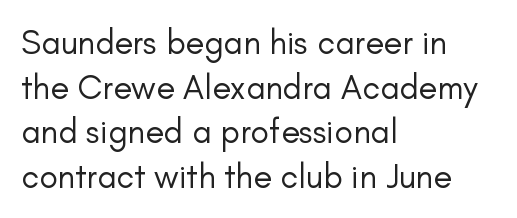
Q: Is the text bold? A: No.
Q: Is the text italic (slanted)? A: No, it is upright.
Q: Is the typeface a serif or a sans-serif typeface? A: Sans-serif.
Q: Is the text underlined? A: No.
Q: How is the paragraph aligned? A: Left-aligned.
Q: Is the spacing between letters normal or unusually wide? A: Normal.
Q: Is the spacing between lines tight, normal or loose? A: Normal.
Q: Width (condensed, normal, or wide)? A: Normal.
Q: Stroke contrast? A: Low.
Q: x-height? A: Small.
Q: Monospaced? A: No.
